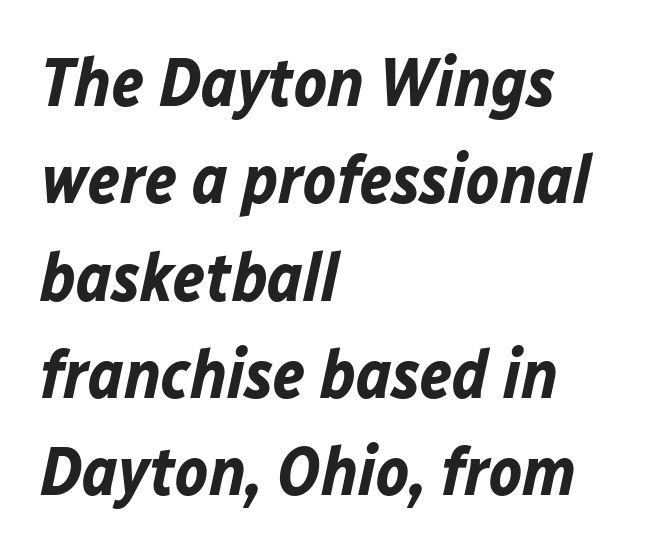
{"italic": "yes", "lean": "right", "slant_degrees": 12, "bold": "yes", "weight": "bold", "width": "normal", "stroke_contrast": "low", "x_height": "medium", "monospaced": "no", "underline": "no", "align": "left", "line_spacing": "normal", "line_spacing_ratio": 1.41, "letter_spacing": "normal", "letter_spacing_em": 0.0, "glyph_px": 69}
